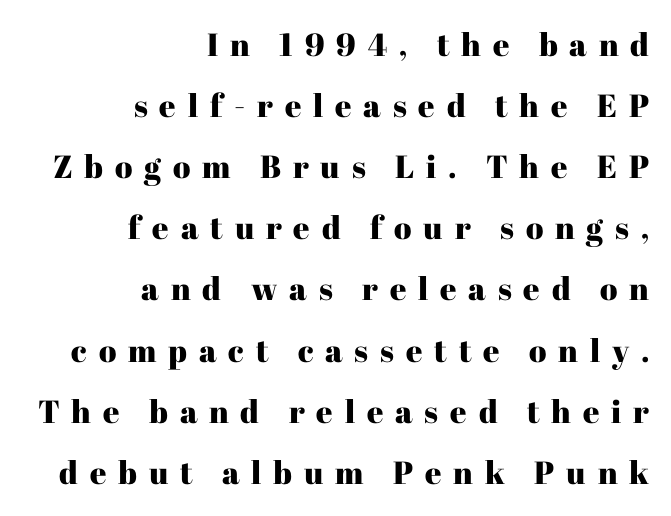
It's the straight-up-and-down kind of type. Does the copy run flush right? Yes — the right margin is perfectly even. This rendering features lettering with no underline. Examine the stroke ends and you'll spot serifs. Someone cranked the tracking dial way up on this one.
